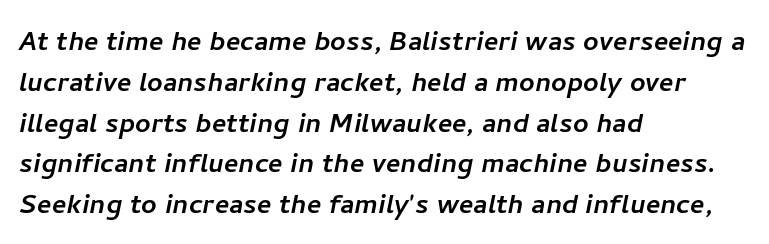
{"serif": "no", "width": "normal", "stroke_contrast": "low", "x_height": "medium", "monospaced": "no", "underline": "no", "align": "left", "line_spacing_ratio": 1.2, "letter_spacing": "normal", "letter_spacing_em": 0.0, "glyph_px": 34}
